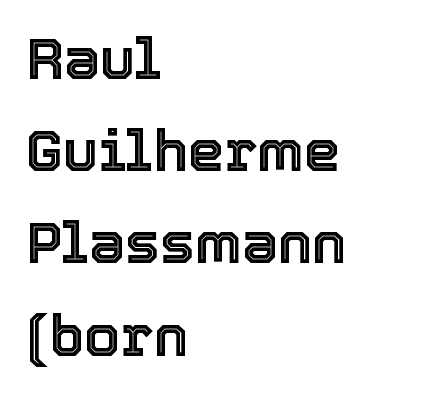
{"italic": "no", "width": "normal", "x_height": "medium", "monospaced": "no", "underline": "no", "align": "left", "line_spacing": "normal", "line_spacing_ratio": 1.59, "letter_spacing": "normal", "letter_spacing_em": 0.0, "glyph_px": 58}
